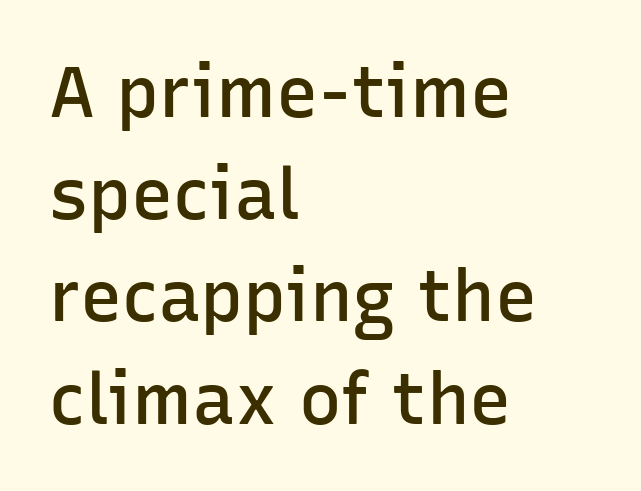
Q: Is the text bold? A: Semi-bold.
Q: Is the text italic (slanted)? A: No, it is upright.
Q: Is the typeface a serif or a sans-serif typeface? A: Sans-serif.
Q: Is the text underlined? A: No.
Q: How is the paragraph aligned? A: Left-aligned.
Q: Is the spacing between letters normal or unusually wide? A: Normal.
Q: Is the spacing between lines tight, normal or loose? A: Normal.
Q: Width (condensed, normal, or wide)? A: Normal.
Q: Stroke contrast? A: Low.
Q: x-height? A: Medium.
Q: Monospaced? A: No.
